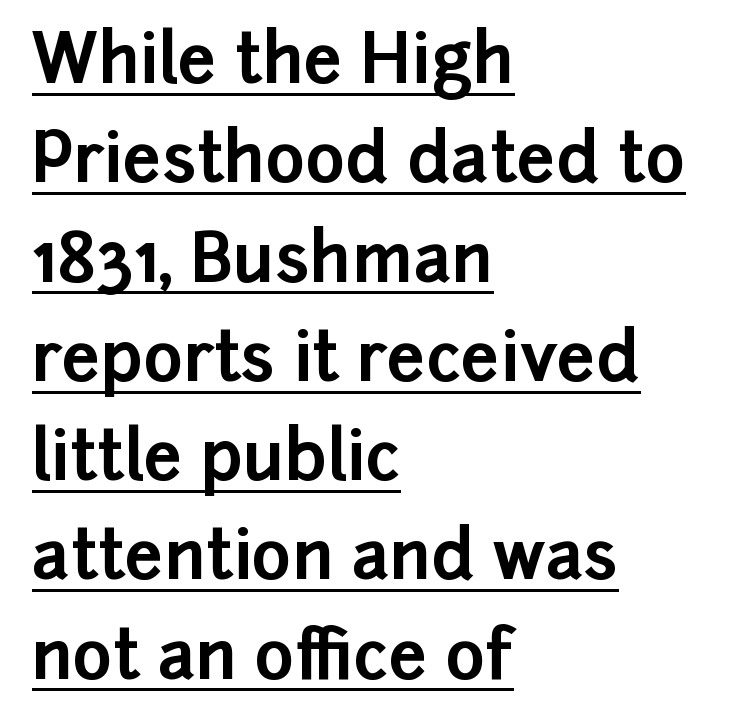
Q: Is the text bold? A: Yes.
Q: Is the text italic (slanted)? A: No, it is upright.
Q: Is the typeface a serif or a sans-serif typeface? A: Sans-serif.
Q: Is the text underlined? A: Yes.
Q: How is the paragraph aligned? A: Left-aligned.
Q: Is the spacing between letters normal or unusually wide? A: Normal.
Q: Is the spacing between lines tight, normal or loose? A: Normal.
Q: Width (condensed, normal, or wide)? A: Normal.
Q: Stroke contrast? A: Low.
Q: x-height? A: Medium.
Q: Monospaced? A: No.
